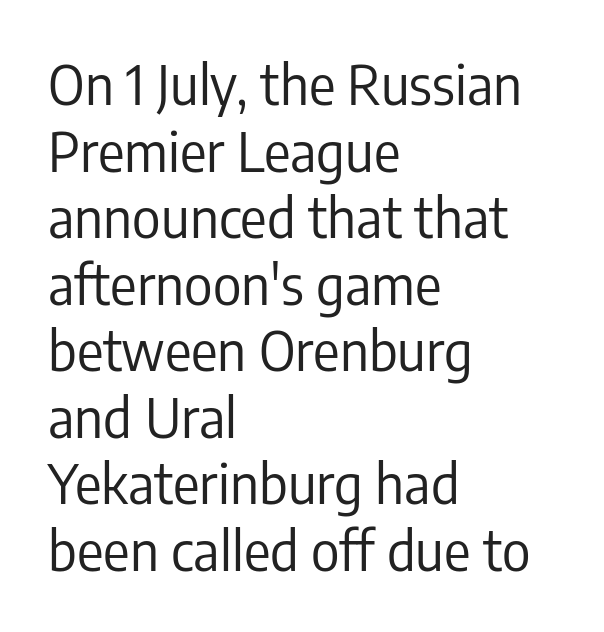
Nothing heavy about these letters — not bold at all. Examine the stroke ends and you'll find no serifs. A student would call this left alignment; a typographer would say flush left, rag right. A bare baseline throughout the passage. Upright lettering throughout.
